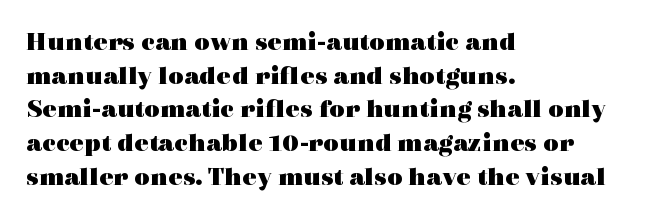
Its strokes are broad and dark, the hallmark of bold type. It's the straight-up-and-down kind of type. Regular leading. Caption: standard tracking, unaltered.
